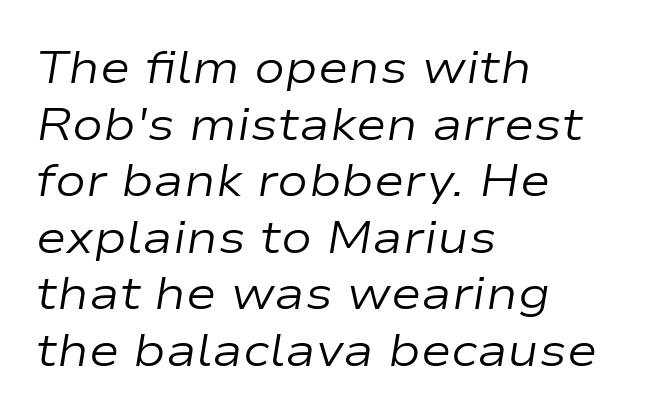
Q: Is the text bold? A: No.
Q: Is the text italic (slanted)? A: Yes, it leans right by about 9 degrees.
Q: Is the text underlined? A: No.
Q: How is the paragraph aligned? A: Left-aligned.
Q: Is the spacing between letters normal or unusually wide? A: Normal.
Q: Width (condensed, normal, or wide)? A: Wide.
Q: Stroke contrast? A: Low.
Q: x-height? A: Medium.
Q: Monospaced? A: No.
